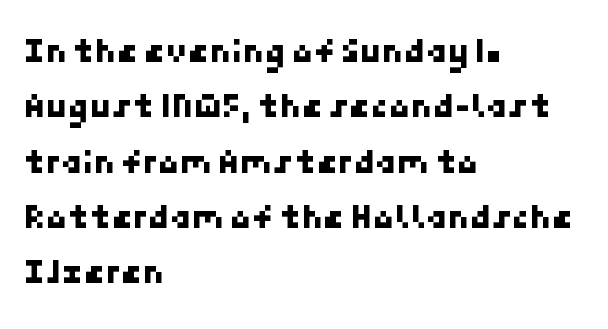
The image shows 35 px sans-serif type; set left-aligned, normal line spacing (1.58x), normal letter spacing, not underlined; low stroke contrast and a medium x-height.
